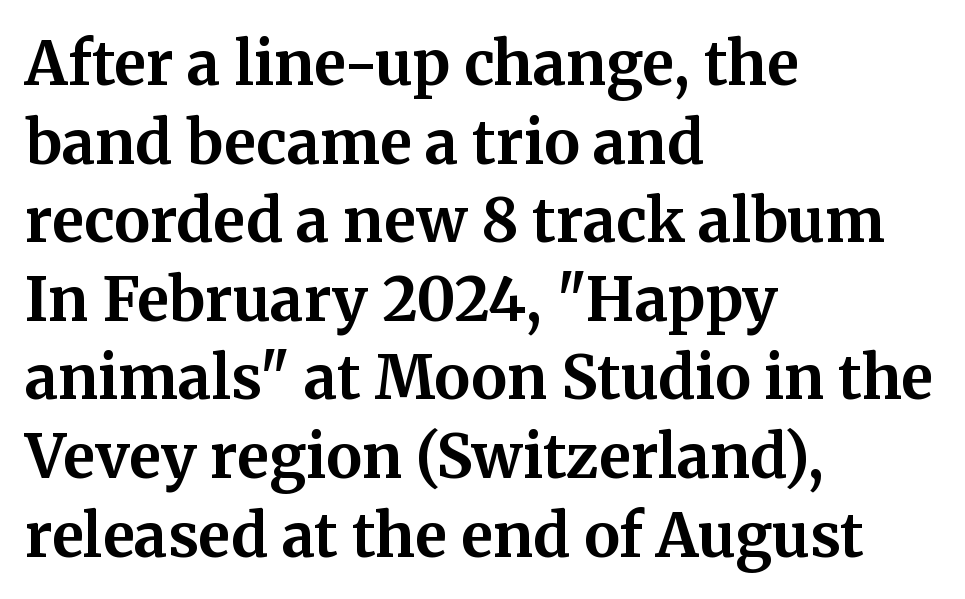
{"serif": "yes", "italic": "no", "bold": "yes", "weight": "bold", "width": "normal", "stroke_contrast": "medium", "x_height": "medium", "monospaced": "no", "underline": "no", "align": "left", "line_spacing": "normal", "line_spacing_ratio": 1.31, "letter_spacing": "normal", "letter_spacing_em": 0.0, "glyph_px": 60}
